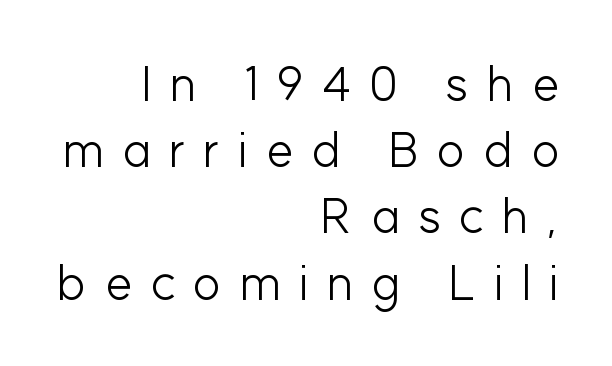
{"serif": "no", "italic": "no", "bold": "no", "weight": "light", "width": "normal", "stroke_contrast": "low", "x_height": "medium", "monospaced": "no", "underline": "no", "align": "right", "line_spacing": "normal", "line_spacing_ratio": 1.38, "letter_spacing": "wide", "letter_spacing_em": 0.38, "glyph_px": 48}
